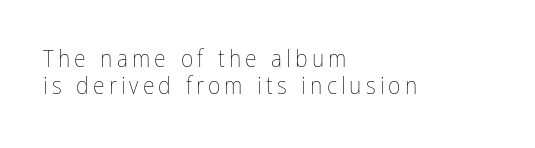
The image shows 24 px text type, upright; set left-aligned, tight line spacing (1.13x), not underlined.
